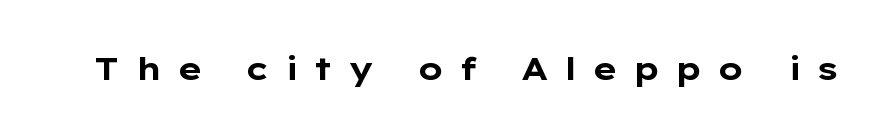
The image shows 32 px bold, wide sans-serif type, upright; set unusually wide letter spacing (+0.46 em), not underlined; low stroke contrast and a medium x-height.
